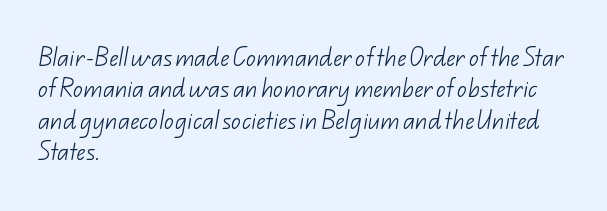
Q: Is the text bold? A: No.
Q: Is the text underlined? A: No.
Q: How is the paragraph aligned? A: Left-aligned.
Q: Is the spacing between letters normal or unusually wide? A: Normal.
Q: Is the spacing between lines tight, normal or loose? A: Normal.
